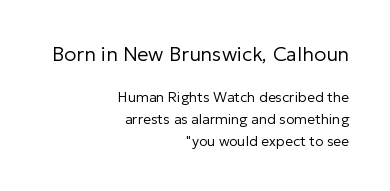
{"italic": "no", "bold": "no", "underline": "no", "align": "right", "line_spacing": "normal", "line_spacing_ratio": 1.56, "letter_spacing": "normal", "letter_spacing_em": 0.0, "larger_block": "first", "size_ratio": 1.43, "glyph_px": 20}
